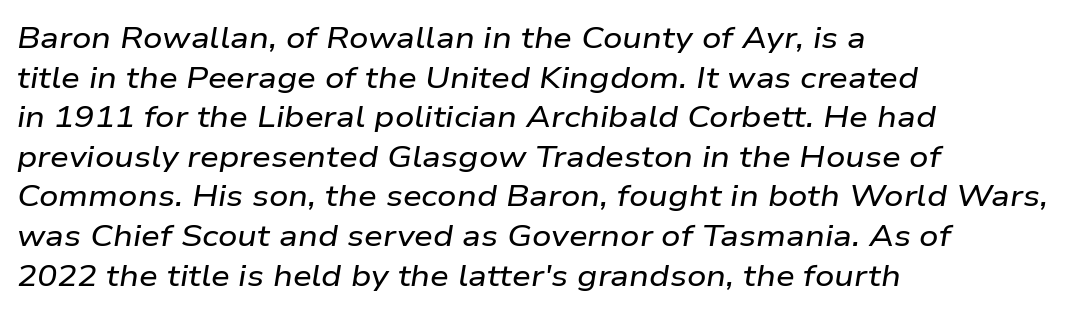
A classic flush-left, rag-right setting is used for this passage. Note the varied advance widths — an 'i' is clearly narrower than an 'm'. These lines were composed using italics. Any mark beneath the type? The region is blank. Vertically, the passage feels balanced, rows spaced as you'd expect. Glyph-to-glyph distance matches everyday printed text.
